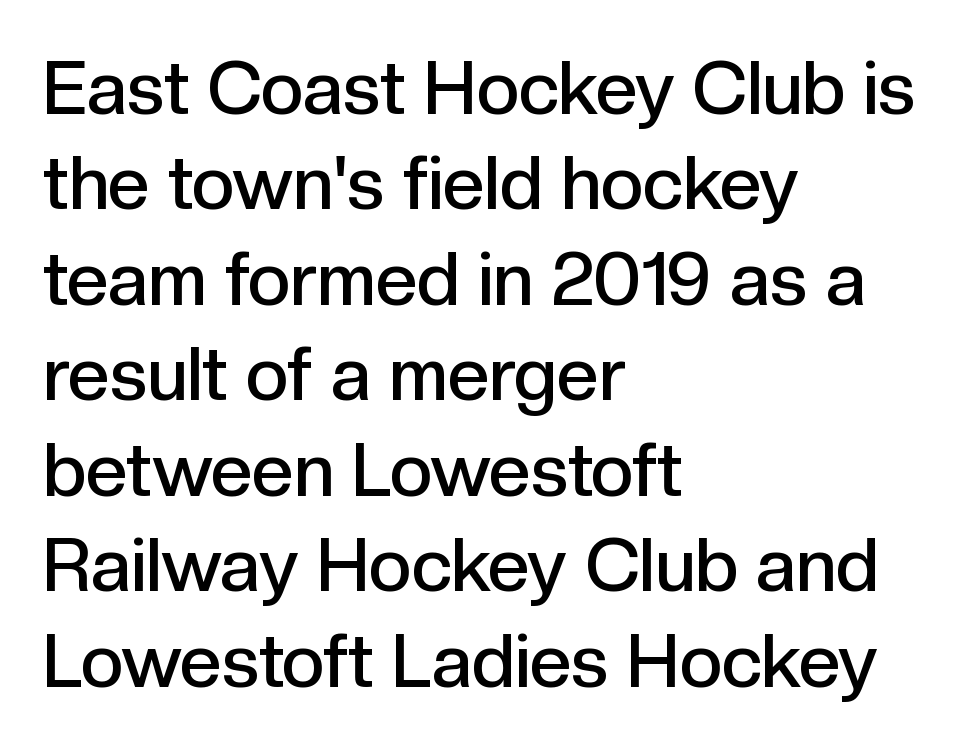
{"serif": "no", "italic": "no", "bold": "semi", "weight": "semibold", "width": "normal", "x_height": "medium", "monospaced": "no", "underline": "no", "align": "left", "line_spacing": "normal", "line_spacing_ratio": 1.29, "letter_spacing": "normal", "letter_spacing_em": 0.0, "glyph_px": 74}
